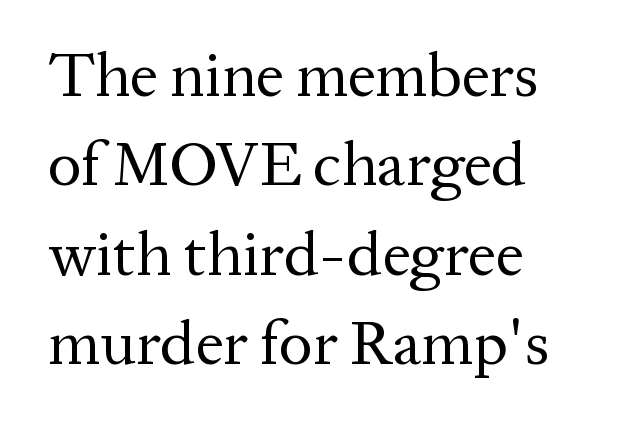
Q: Is the text bold? A: No.
Q: Is the text italic (slanted)? A: No, it is upright.
Q: Is the typeface a serif or a sans-serif typeface? A: Serif.
Q: Is the text underlined? A: No.
Q: How is the paragraph aligned? A: Left-aligned.
Q: Is the spacing between letters normal or unusually wide? A: Normal.
Q: Is the spacing between lines tight, normal or loose? A: Normal.
Q: Width (condensed, normal, or wide)? A: Normal.
Q: Stroke contrast? A: Medium.
Q: x-height? A: Medium.
Q: Monospaced? A: No.
